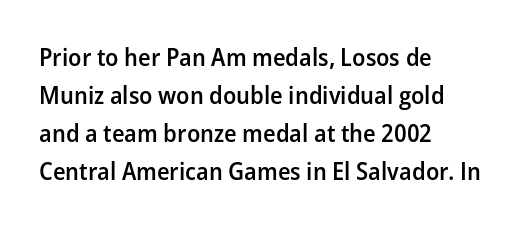
A roman cut, with each character standing at attention. The type is set solid horizontally, with unmodified tracking. These lines stack with their left ends in a neat column. Each glyph is drawn with semibold strokes, heavier than normal yet not fully bold.
